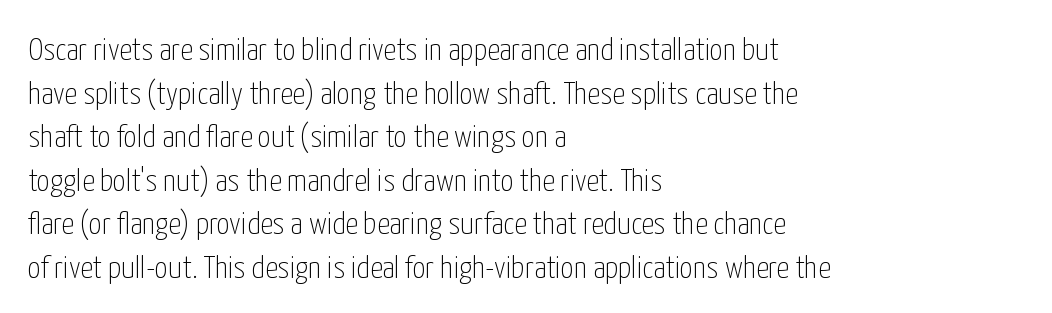
The image shows 32 px thin, condensed sans-serif type, upright; set left-aligned, normal line spacing (1.36x), normal letter spacing, not underlined; low stroke contrast and a medium x-height.
